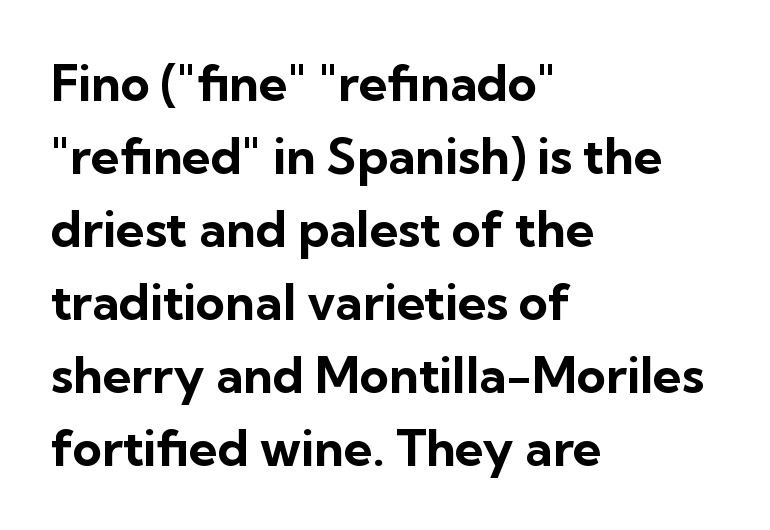
Q: Is the text bold? A: Yes.
Q: Is the text italic (slanted)? A: No, it is upright.
Q: Is the typeface a serif or a sans-serif typeface? A: Sans-serif.
Q: Is the text underlined? A: No.
Q: How is the paragraph aligned? A: Left-aligned.
Q: Is the spacing between letters normal or unusually wide? A: Normal.
Q: Is the spacing between lines tight, normal or loose? A: Normal.
Q: Width (condensed, normal, or wide)? A: Normal.
Q: Stroke contrast? A: Low.
Q: x-height? A: Medium.
Q: Monospaced? A: No.
